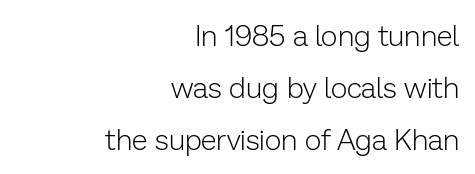
{"serif": "no", "italic": "no", "bold": "no", "weight": "light", "width": "normal", "stroke_contrast": "low", "x_height": "medium", "monospaced": "no", "underline": "no", "align": "right", "line_spacing_ratio": 1.8, "letter_spacing": "normal", "letter_spacing_em": 0.0, "glyph_px": 29}
